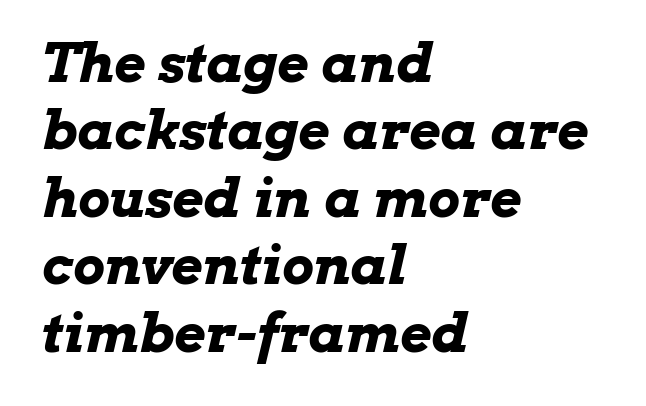
Q: Is the text bold? A: Yes.
Q: Is the text italic (slanted)? A: Yes, it leans right by about 13 degrees.
Q: Is the text underlined? A: No.
Q: How is the paragraph aligned? A: Left-aligned.
Q: Is the spacing between letters normal or unusually wide? A: Normal.
Q: Is the spacing between lines tight, normal or loose? A: Normal.
Q: Width (condensed, normal, or wide)? A: Wide.
Q: Stroke contrast? A: Low.
Q: x-height? A: Medium.
Q: Monospaced? A: No.
